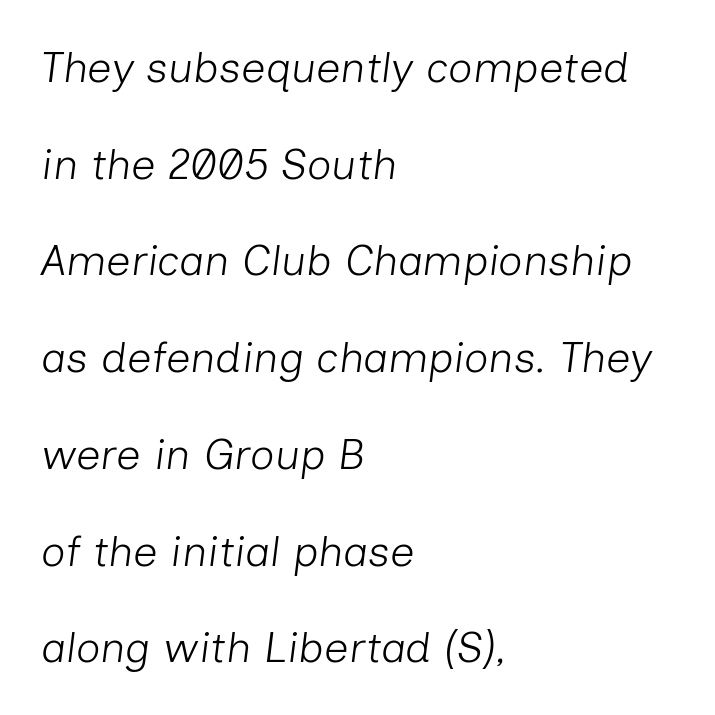
{"italic": "yes", "lean": "right", "slant_degrees": 7, "bold": "no", "weight": "light", "width": "normal", "stroke_contrast": "low", "x_height": "medium", "monospaced": "no", "underline": "no", "align": "left", "line_spacing": "loose", "line_spacing_ratio": 2.25, "letter_spacing": "normal", "letter_spacing_em": 0.0, "glyph_px": 43}
